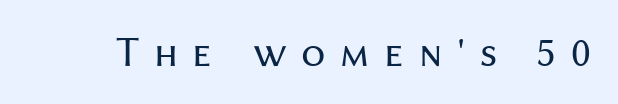
Q: Is the text bold? A: No.
Q: Is the text italic (slanted)? A: No, it is upright.
Q: Is the typeface a serif or a sans-serif typeface? A: Sans-serif.
Q: Is the text underlined? A: No.
Q: Is the spacing between letters normal or unusually wide? A: Unusually wide.
Q: Width (condensed, normal, or wide)? A: Normal.
Q: Stroke contrast? A: Medium.
Q: x-height? A: Medium.
Q: Monospaced? A: No.
